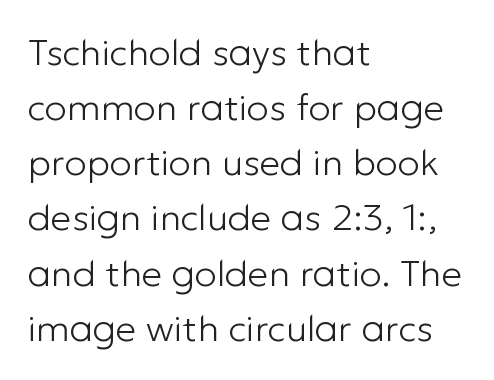
If you drew a ruler down the left edge, every line would touch it. Tracking here is standard; glyphs follow each other at the usual distance. Is there any slant? The stems are plumb. If you measured baseline to baseline, you'd find a middling distance.
